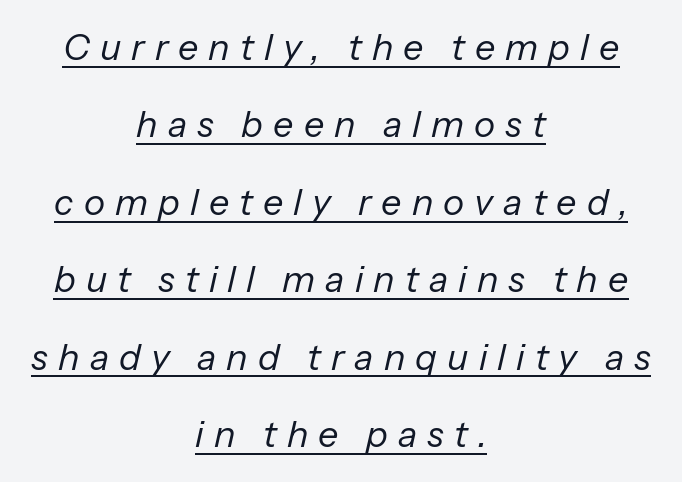
{"italic": "yes", "lean": "right", "slant_degrees": 13, "bold": "no", "weight": "regular", "width": "normal", "stroke_contrast": "low", "x_height": "medium", "monospaced": "no", "underline": "yes", "align": "center", "line_spacing": "loose", "line_spacing_ratio": 2.15, "letter_spacing": "wide", "letter_spacing_em": 0.28, "glyph_px": 36}
